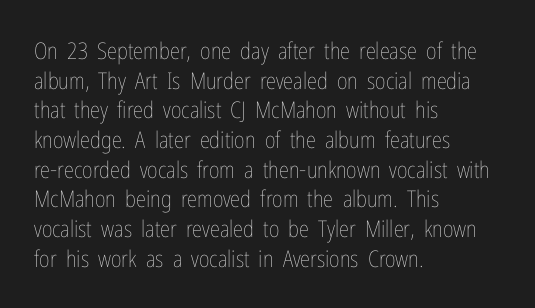
Q: Is the text bold? A: No.
Q: Is the text italic (slanted)? A: No, it is upright.
Q: Is the text underlined? A: No.
Q: How is the paragraph aligned? A: Left-aligned.
Q: Is the spacing between letters normal or unusually wide? A: Normal.
Q: Is the spacing between lines tight, normal or loose? A: Normal.
